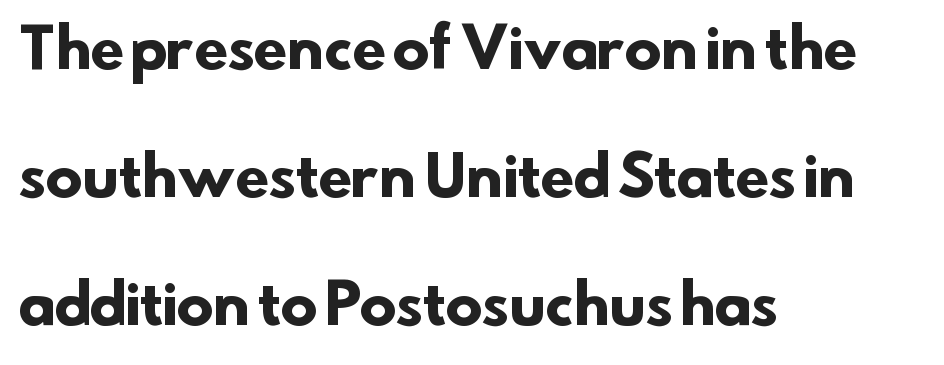
{"serif": "no", "bold": "yes", "weight": "heavy", "width": "normal", "stroke_contrast": "low", "x_height": "small", "monospaced": "no", "underline": "no", "align": "left", "line_spacing": "loose", "line_spacing_ratio": 2.33, "letter_spacing": "normal", "letter_spacing_em": 0.0, "glyph_px": 55}
